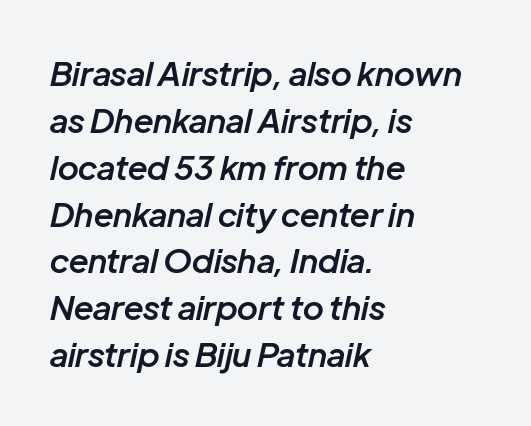
{"italic": "yes", "lean": "right", "slant_degrees": 12, "bold": "semi", "weight": "semibold", "width": "normal", "stroke_contrast": "low", "x_height": "medium", "monospaced": "no", "underline": "no", "align": "left", "line_spacing": "normal", "line_spacing_ratio": 1.42, "letter_spacing": "normal", "letter_spacing_em": 0.0, "glyph_px": 33}
